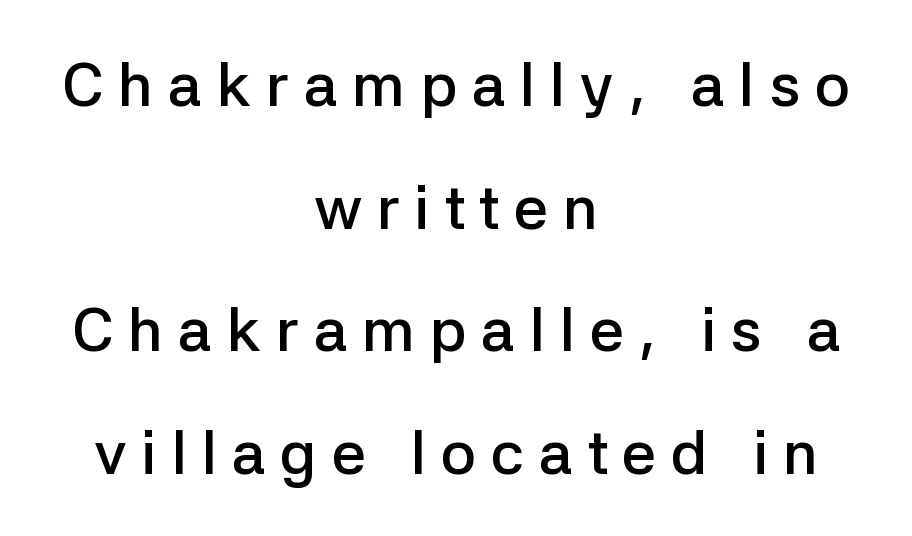
The image shows 61 px semibold sans-serif type, upright; set centered, loose line spacing (2.01x), unusually wide letter spacing (+0.24 em), not underlined; low stroke contrast and a medium x-height.
